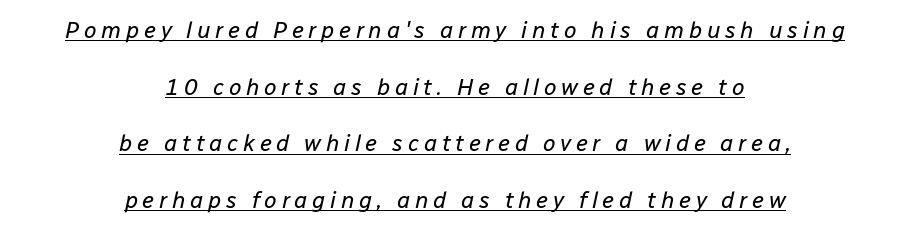
The image shows 23 px text type, italic (leaning right); set centered, loose line spacing (2.46x), unusually wide letter spacing (+0.2 em), underlined.
